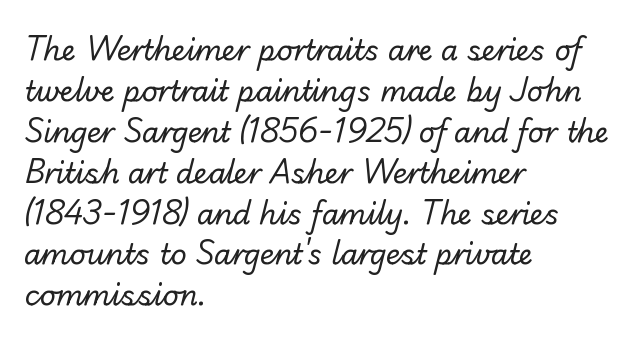
{"serif": "no", "bold": "no", "weight": "regular", "width": "normal", "stroke_contrast": "low", "x_height": "small", "monospaced": "no", "underline": "no", "align": "left", "line_spacing": "normal", "line_spacing_ratio": 1.46, "letter_spacing": "normal", "letter_spacing_em": 0.0, "glyph_px": 28}
